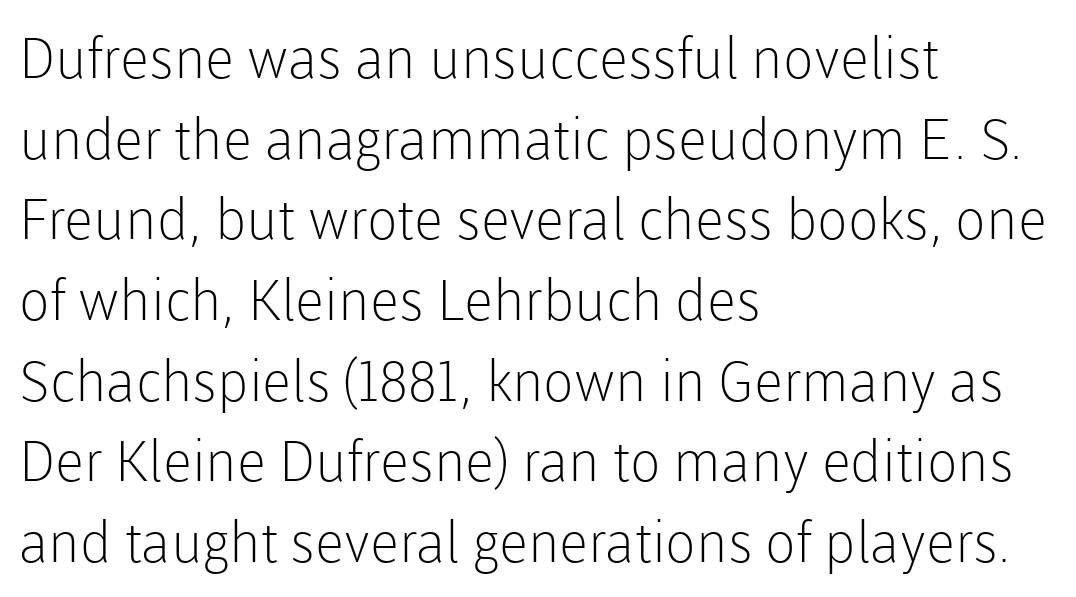
{"serif": "no", "italic": "no", "bold": "no", "weight": "light", "width": "normal", "stroke_contrast": "low", "x_height": "medium", "monospaced": "no", "underline": "no", "align": "left", "line_spacing": "normal", "line_spacing_ratio": 1.44, "letter_spacing": "normal", "letter_spacing_em": 0.0, "glyph_px": 56}
